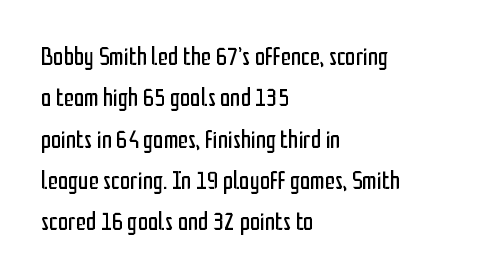
Q: Is the text bold? A: No.
Q: Is the text italic (slanted)? A: No, it is upright.
Q: Is the text underlined? A: No.
Q: How is the paragraph aligned? A: Left-aligned.
Q: Is the spacing between letters normal or unusually wide? A: Normal.
Q: Is the spacing between lines tight, normal or loose? A: Normal.
